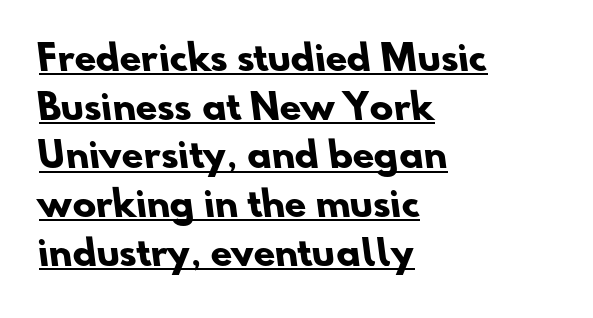
Decoration check: the copy is underlined. Honestly, the letter spacing is just normal — you wouldn't notice it. These words are printed bold, with thick strokes throughout. Think of a printed novel: that variable character pitch is what you see here.
